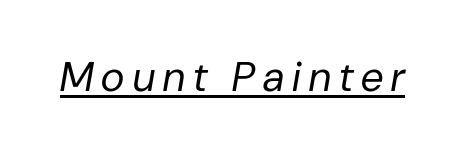
The tracking jumps out immediately: characters are airy and widely separated. Proportional: the letters do not fall into vertical columns. Slant detected: the letters are inclined. The letters look calm and open, with moderate or lighter stems.
